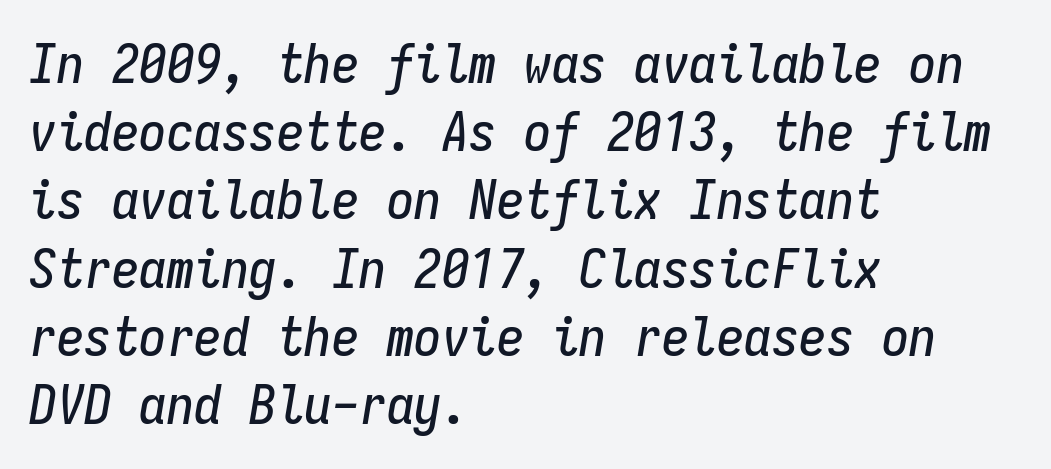
{"italic": "yes", "lean": "right", "slant_degrees": 9, "width": "condensed", "stroke_contrast": "low", "x_height": "medium", "monospaced": "yes", "underline": "no", "align": "left", "line_spacing_ratio": 1.24, "letter_spacing": "normal", "letter_spacing_em": 0.0, "glyph_px": 55}
